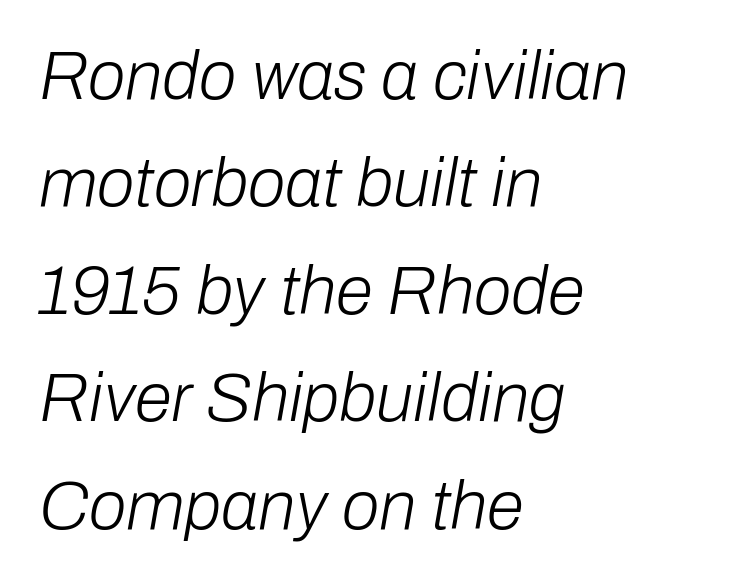
Here the designer chose a conventional face with non-uniform glyph widths. All the whitespace from short lines collects on the right. Ink coverage per letter is moderate at most. Designer's note — italics engaged. Anything drawn beneath the words? Only blank space. These lines sit exactly where default settings would place them.
